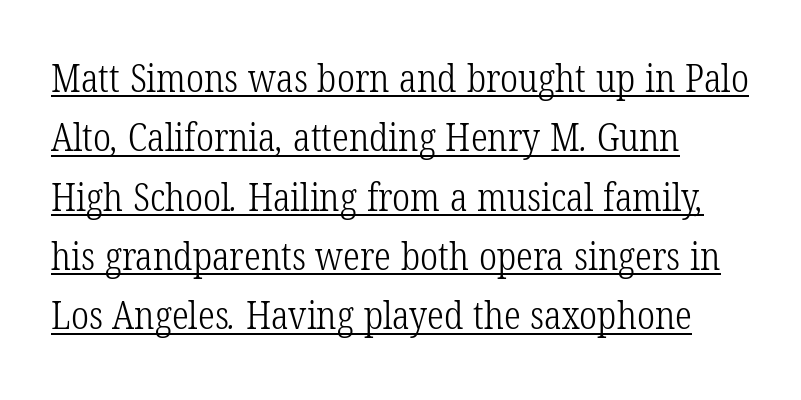
The image shows 38 px light, condensed serif type; set left-aligned, normal line spacing (1.56x), normal letter spacing, underlined; low stroke contrast and a medium x-height.
